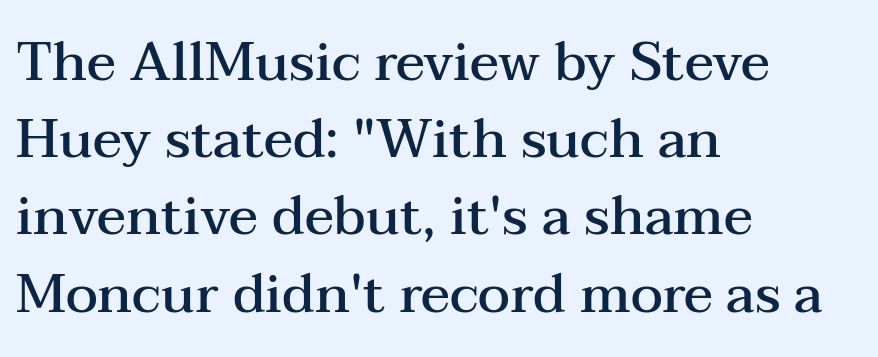
{"serif": "yes", "italic": "no", "bold": "semi", "weight": "semibold", "width": "wide", "stroke_contrast": "medium", "x_height": "medium", "monospaced": "no", "underline": "no", "align": "left", "line_spacing": "normal", "line_spacing_ratio": 1.43, "letter_spacing": "normal", "letter_spacing_em": 0.0, "glyph_px": 54}
